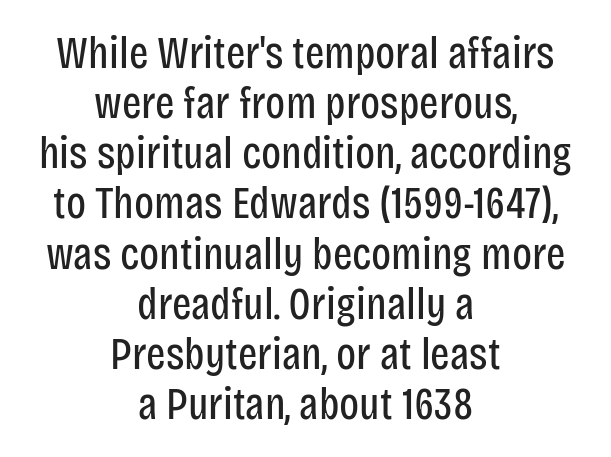
In terms of letterspacing, this is plain default setting. Bold? No — there's no thickening of the strokes. The paragraph shown floats in the horizontal middle. Letterform terminals end flat and unadorned throughout the passage.
